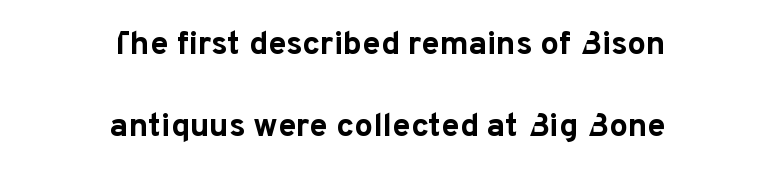
The image shows 33 px bold sans-serif type, upright; set centered, loose line spacing (2.47x), normal letter spacing, not underlined; low stroke contrast and a medium x-height.
